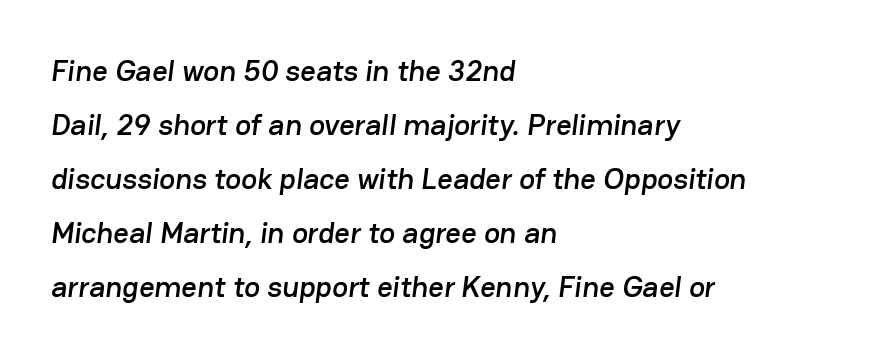
{"serif": "no", "width": "normal", "stroke_contrast": "low", "x_height": "medium", "monospaced": "no", "underline": "no", "align": "left", "line_spacing_ratio": 1.8, "letter_spacing": "normal", "letter_spacing_em": 0.0, "glyph_px": 30}
